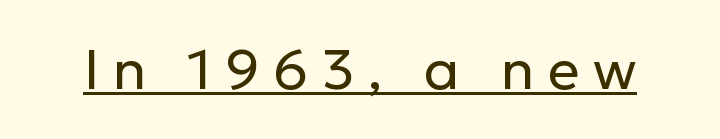
The designer went with a sans here, leaving each stem footless. How are the letters spaced? Widely, with obvious added tracking. Do the characters align in a grid? No, the font is proportional. Weight: not bold — regular or lighter.
